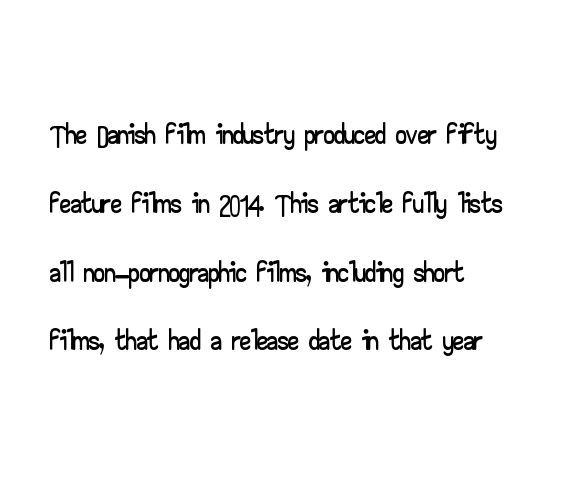
The image shows 43 px wide sans-serif type, upright; set left-aligned, normal line spacing (1.6x), normal letter spacing, not underlined; low stroke contrast and a small x-height.
